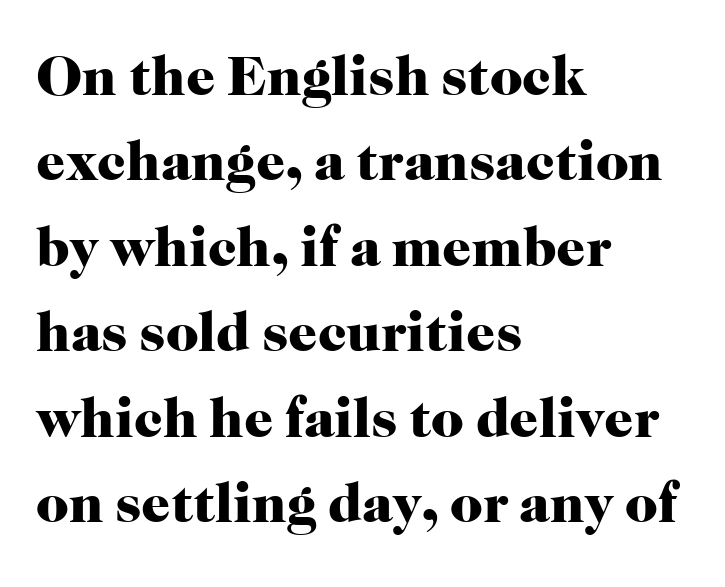
Looks like regular typesetting: each glyph gets only the width it needs. Little horizontal feet cap the strokes, marking this as serif type. Short and long lines alike share a common starting point at left. Evenly set lines give the paragraph a standard silhouette.
